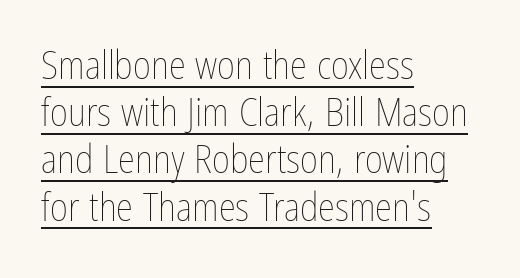
Rendered with straight, roman letterforms. Compared with a centered layout, this one pins lines to the left instead. The passage shown is typed in a proportional face where columns would drift. Glyph-to-glyph distance matches everyday printed text. You can see a thin bar hugging the bottom of the glyphs.
